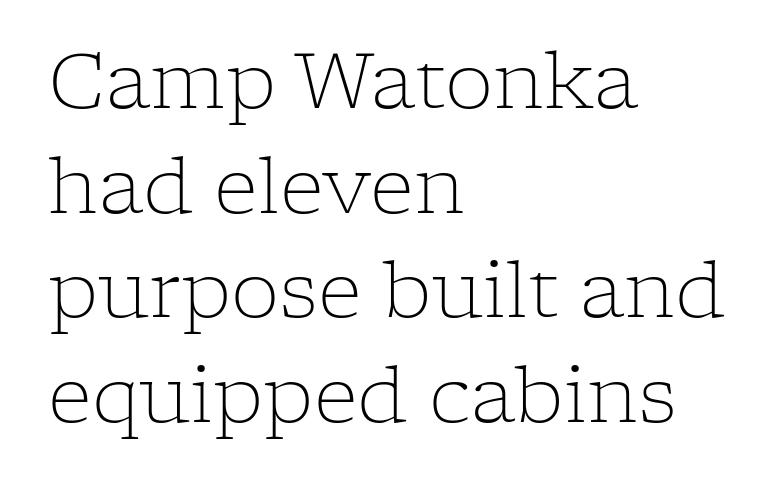
Short and long lines alike share a common starting point at left. This sample has the flowing, uneven cadence of proportional lettering. If you drew a line through each stem, it would be perfectly vertical. This block has exactly the height ordinary leading produces.
